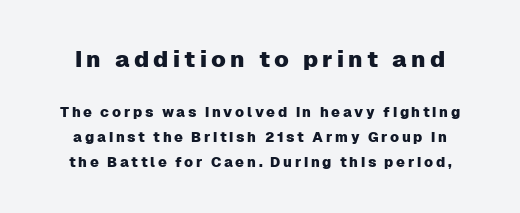
{"italic": "no", "underline": "no", "line_spacing_ratio": 1.77, "larger_block": "first", "size_ratio": 1.64, "glyph_px": 23}
